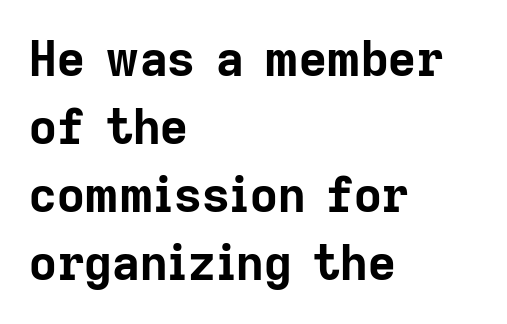
{"serif": "no", "italic": "no", "bold": "yes", "weight": "bold", "width": "normal", "stroke_contrast": "low", "x_height": "medium", "monospaced": "no", "underline": "no", "align": "left", "line_spacing": "normal", "line_spacing_ratio": 1.42, "letter_spacing": "normal", "letter_spacing_em": 0.0, "glyph_px": 48}
